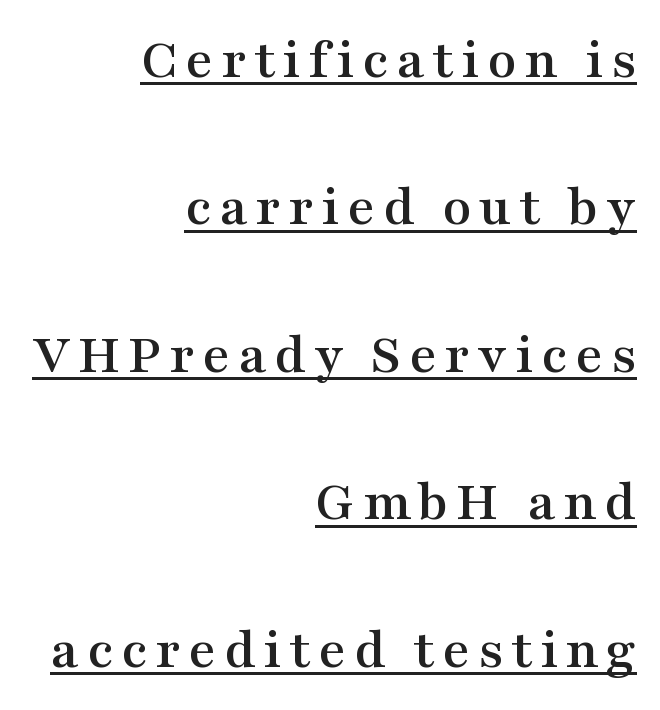
Honestly, the underline is the first thing you notice here. This is the regular roman posture of the typeface. Honestly, the rows look like they've been pulled way apart. These lines stack with their right ends in a neat column. The font family rendered here belongs to the serif group. Is this a fixed-width face? No — the glyphs have proportional, varying widths.
